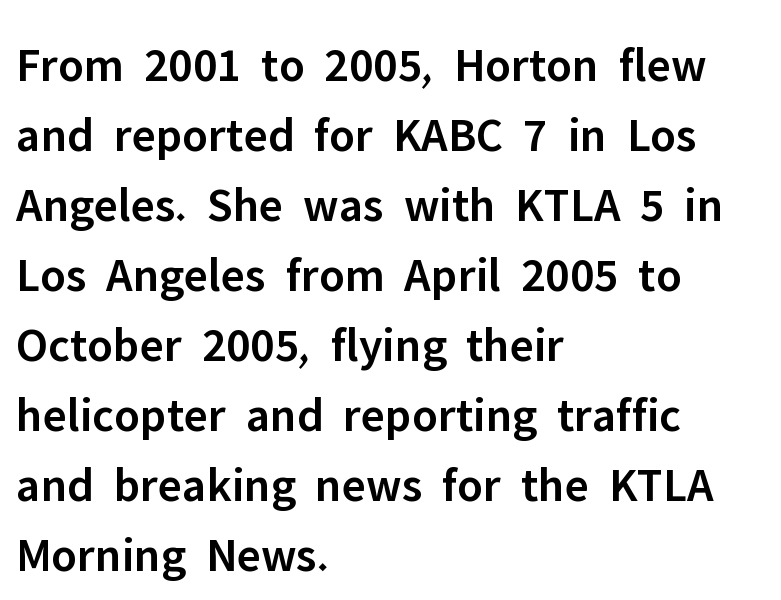
The face used here is rendered with its standard letterfit. Does the type have serifs? No, each stem ends abruptly. Each glyph is drawn with semibold strokes, heavier than normal yet not fully bold. The typography opts for an upright posture over an oblique one. The setting favours the left margin, as ordinary paragraphs usually do.
